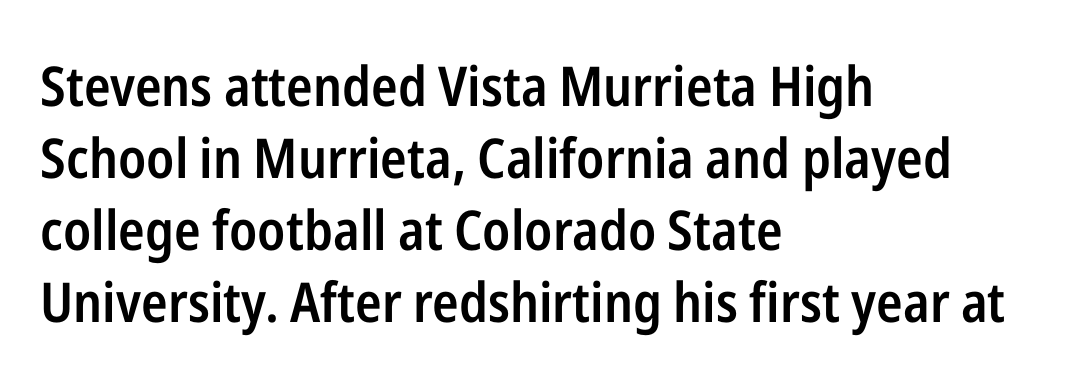
Each line starts at the same left margin while the right side varies. The letterforms sit shoulder to shoulder at normal distance. Underlining? Definitely not there. On the weight axis this lands at semibold, roughly 600. The designer went with a sans here, leaving each stem footless.
